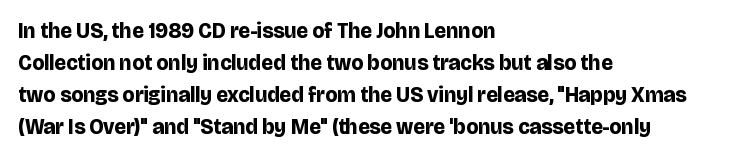
{"italic": "no", "bold": "yes", "underline": "no", "align": "left", "line_spacing": "normal", "line_spacing_ratio": 1.53, "letter_spacing": "normal", "letter_spacing_em": 0.0, "glyph_px": 21}
